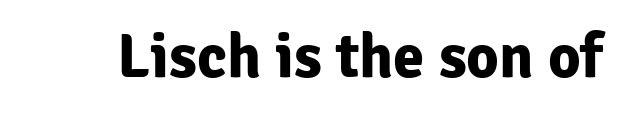
Q: Is the text bold? A: Yes.
Q: Is the text italic (slanted)? A: No, it is upright.
Q: Is the typeface a serif or a sans-serif typeface? A: Sans-serif.
Q: Is the text underlined? A: No.
Q: Is the spacing between letters normal or unusually wide? A: Normal.
Q: Width (condensed, normal, or wide)? A: Normal.
Q: Stroke contrast? A: Low.
Q: x-height? A: Medium.
Q: Monospaced? A: No.
